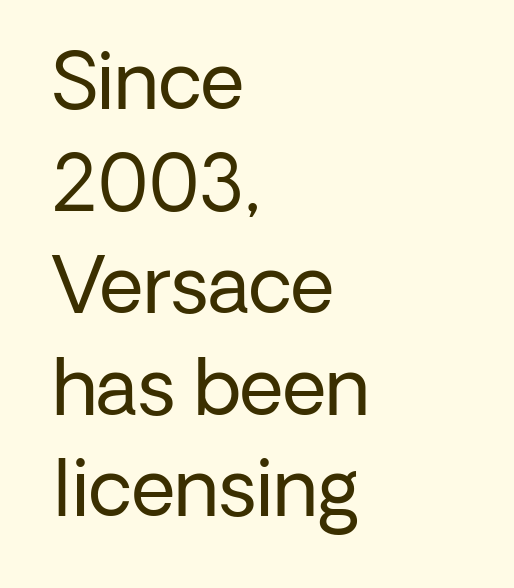
The image shows 76 px regular-weight sans-serif type, upright; set left-aligned, normal line spacing (1.34x), normal letter spacing, not underlined; low stroke contrast and a medium x-height.
